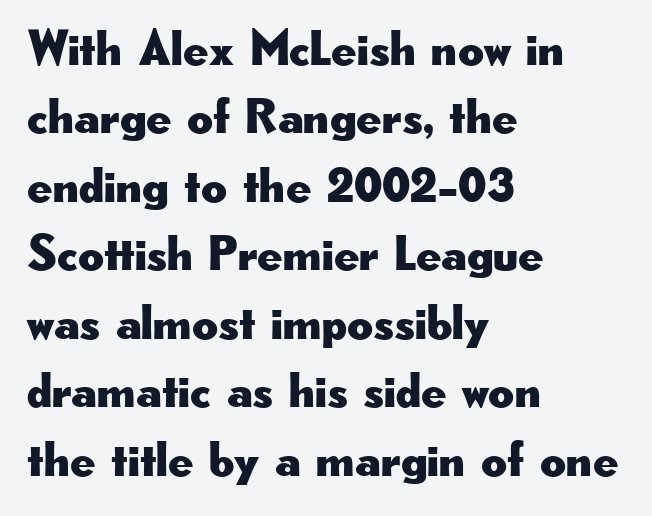
The image shows 50 px wide sans-serif type, upright; set left-aligned, normal line spacing (1.37x), normal letter spacing, not underlined; low stroke contrast and a small x-height.
